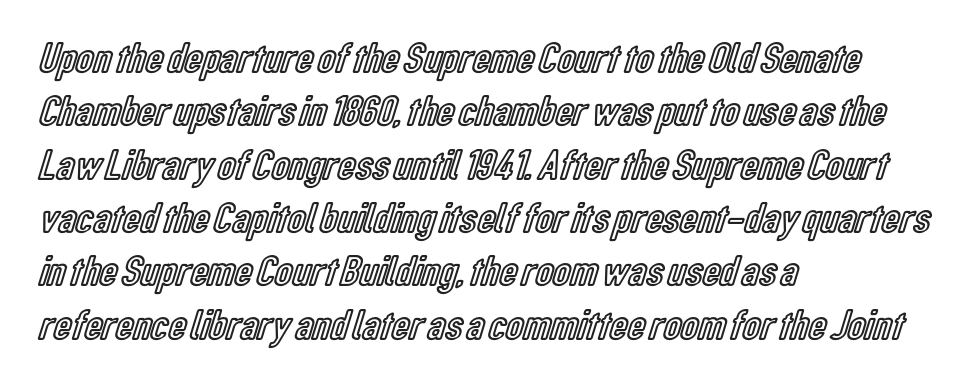
{"width": "condensed", "x_height": "medium", "monospaced": "no", "underline": "no", "align": "left", "line_spacing_ratio": 1.24, "letter_spacing": "normal", "letter_spacing_em": 0.0, "glyph_px": 43}
